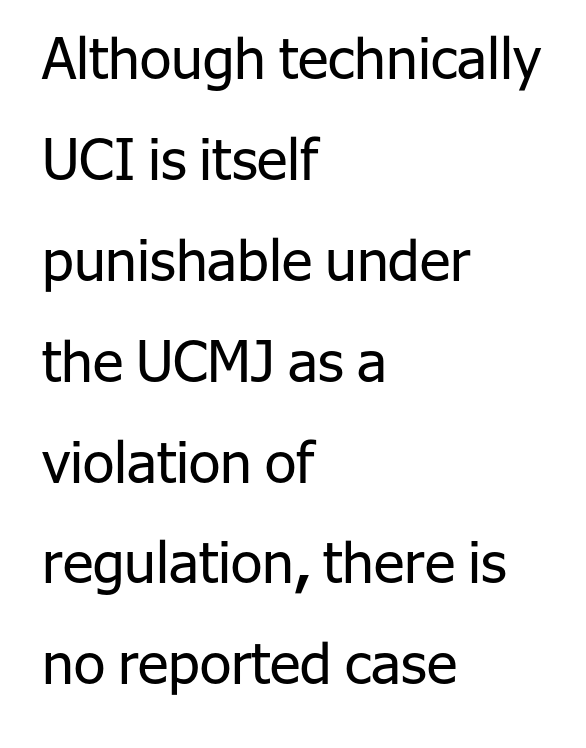
Q: Is the text bold? A: No.
Q: Is the text italic (slanted)? A: No, it is upright.
Q: Is the typeface a serif or a sans-serif typeface? A: Sans-serif.
Q: Is the text underlined? A: No.
Q: How is the paragraph aligned? A: Left-aligned.
Q: Is the spacing between letters normal or unusually wide? A: Normal.
Q: Width (condensed, normal, or wide)? A: Normal.
Q: Stroke contrast? A: Low.
Q: x-height? A: Medium.
Q: Monospaced? A: No.
